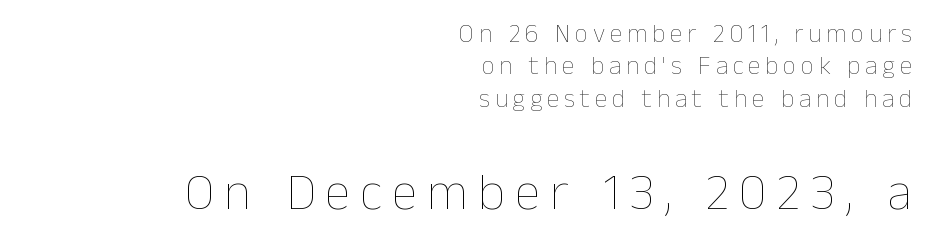
Q: Is the text bold? A: No.
Q: Is the text italic (slanted)? A: No, it is upright.
Q: Is the text underlined? A: No.
Q: How is the paragraph aligned? A: Right-aligned.
Q: Is the spacing between lines tight, normal or loose? A: Normal.
Q: Which block of text is set in a larger size, the first (top) or the second (bottom)? A: The second (bottom) one.
Q: Width (condensed, normal, or wide)? A: Normal.
Q: Stroke contrast? A: Low.
Q: x-height? A: Medium.
Q: Monospaced? A: No.
